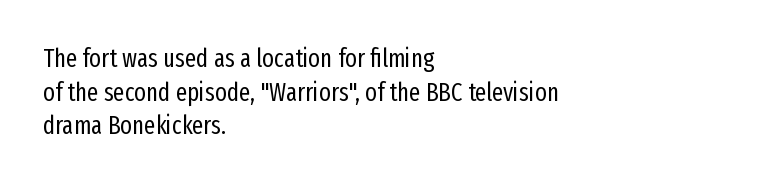
Q: Is the text bold? A: No.
Q: Is the text italic (slanted)? A: No, it is upright.
Q: Is the text underlined? A: No.
Q: How is the paragraph aligned? A: Left-aligned.
Q: Is the spacing between letters normal or unusually wide? A: Normal.
Q: Is the spacing between lines tight, normal or loose? A: Normal.
